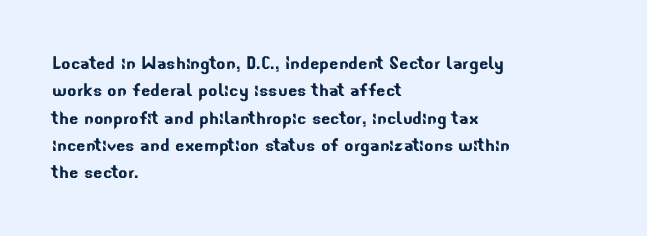
The image shows 22 px text type; set left-aligned, line spacing 1.24x, normal letter spacing, not underlined.
